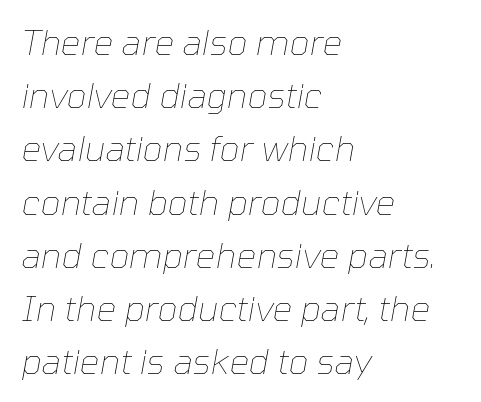
Rows of type keep a routine distance in the vertical direction. Compared with typical body copy, the letter spacing here is the same. Quick note: italic. Vertical stems look standard width or narrower in stroke. The lines are quadded left. Quick note: underline off.
